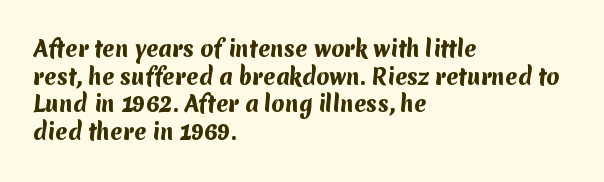
Q: Is the text bold? A: Yes.
Q: Is the text underlined? A: No.
Q: How is the paragraph aligned? A: Left-aligned.
Q: Is the spacing between letters normal or unusually wide? A: Normal.
Q: Is the spacing between lines tight, normal or loose? A: Normal.
